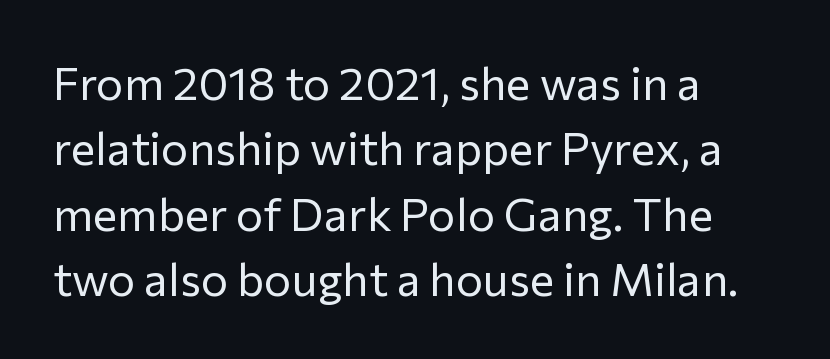
The image shows 46 px regular-weight sans-serif type, upright; set left-aligned, normal line spacing (1.42x), normal letter spacing, not underlined; low stroke contrast and a medium x-height.
